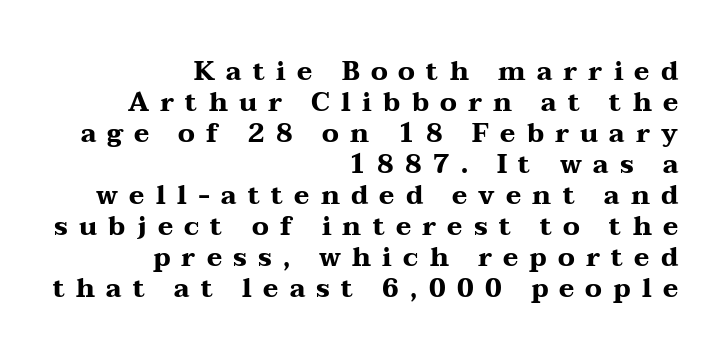
{"italic": "no", "bold": "yes", "underline": "no", "align": "right", "line_spacing_ratio": 1.19, "letter_spacing": "wide", "letter_spacing_em": 0.43, "glyph_px": 26}
